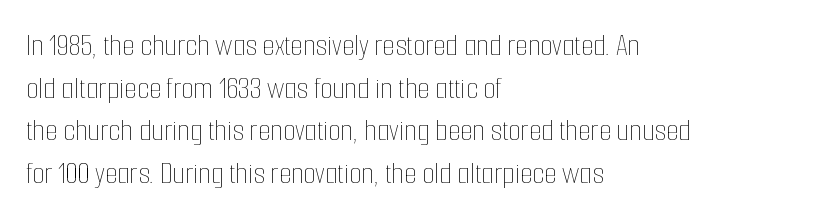
You could not count columns in this text — the font is proportionally spaced. Successive baselines arrive at the customary interval. There is no visible air inserted between adjacent glyphs. Compared with a typical body face, this is equally light or lighter still. This sample is left-justified, so line endings fall wherever the words run out. Upright lettering throughout.
